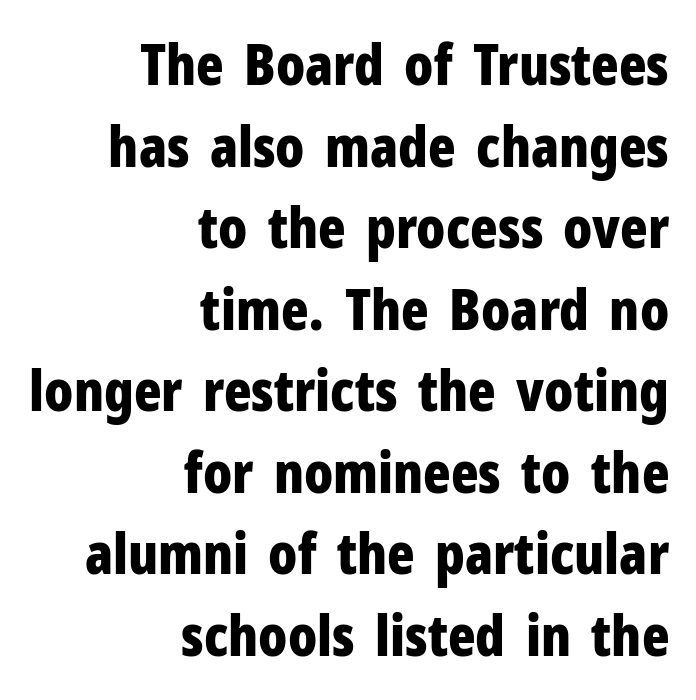
{"serif": "no", "italic": "no", "bold": "yes", "weight": "bold", "width": "condensed", "stroke_contrast": "low", "x_height": "medium", "monospaced": "no", "underline": "no", "align": "right", "line_spacing": "normal", "line_spacing_ratio": 1.43, "letter_spacing": "normal", "letter_spacing_em": 0.0, "glyph_px": 57}
